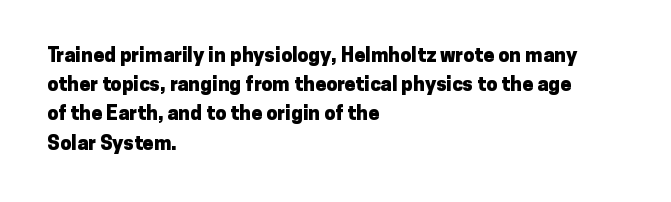
The glyphs are unaccompanied by any horizontal stroke below them. Line spacing here is normal. It's the straight-up-and-down kind of type. A dark, heavy texture on the line: the type is bold. The text block is weighted toward the left margin, trailing off unevenly rightward. Characters follow at the spacing the type designer built in.
